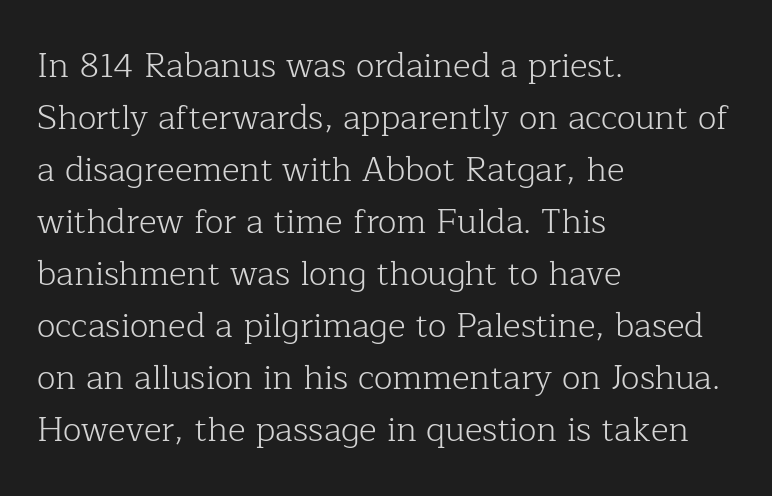
This sample uses a serif face. Heft: none added — not bold. One-word summary of the alignment: left. The rendering uses a moderate line-height, typical for paragraphs.
